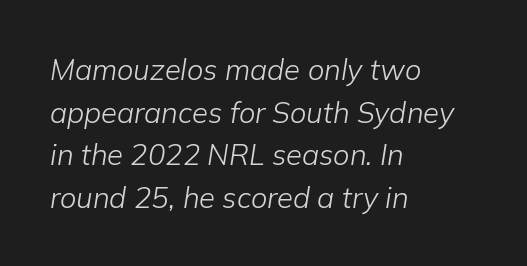
The image shows 29 px light type, italic (leaning right); set left-aligned, normal line spacing (1.47x), normal letter spacing, not underlined; low stroke contrast and a medium x-height.
